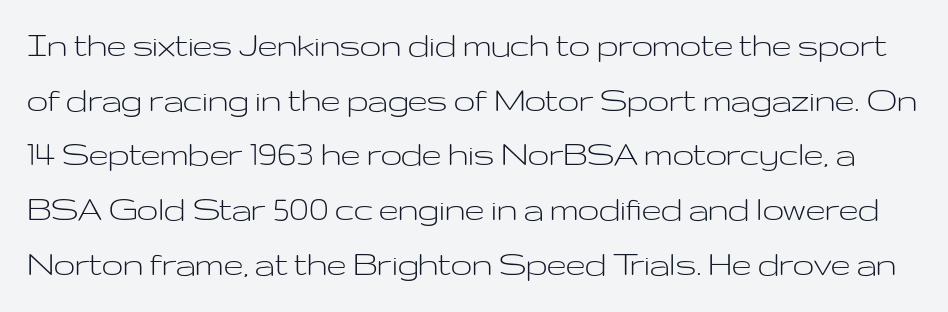
The image shows 38 px light, wide sans-serif type, upright; set normal line spacing (1.44x), normal letter spacing, not underlined; low stroke contrast and a medium x-height.
